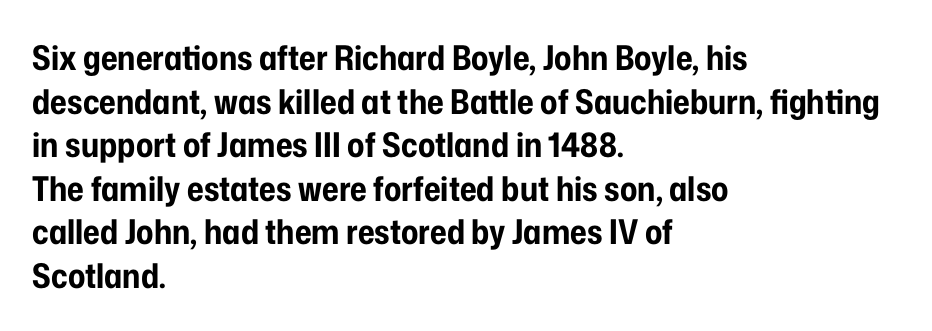
Q: Is the text bold? A: Yes.
Q: Is the text italic (slanted)? A: No, it is upright.
Q: Is the typeface a serif or a sans-serif typeface? A: Sans-serif.
Q: Is the text underlined? A: No.
Q: How is the paragraph aligned? A: Left-aligned.
Q: Is the spacing between letters normal or unusually wide? A: Normal.
Q: Is the spacing between lines tight, normal or loose? A: Normal.
Q: Width (condensed, normal, or wide)? A: Condensed.
Q: Stroke contrast? A: Low.
Q: x-height? A: Medium.
Q: Monospaced? A: No.
